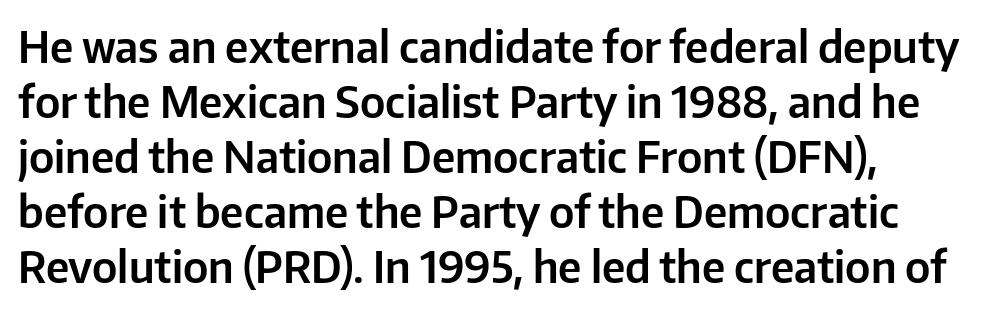
Q: Is the text italic (slanted)? A: No, it is upright.
Q: Is the typeface a serif or a sans-serif typeface? A: Sans-serif.
Q: Is the text underlined? A: No.
Q: How is the paragraph aligned? A: Left-aligned.
Q: Is the spacing between letters normal or unusually wide? A: Normal.
Q: Is the spacing between lines tight, normal or loose? A: Normal.
Q: Width (condensed, normal, or wide)? A: Normal.
Q: Stroke contrast? A: Low.
Q: x-height? A: Medium.
Q: Monospaced? A: No.
